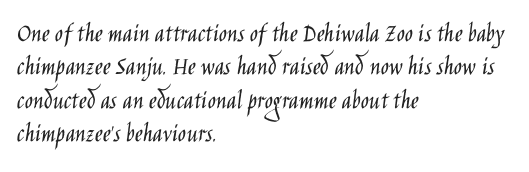
The image shows 27 px text type; set left-aligned, line spacing 1.24x, normal letter spacing, not underlined.
